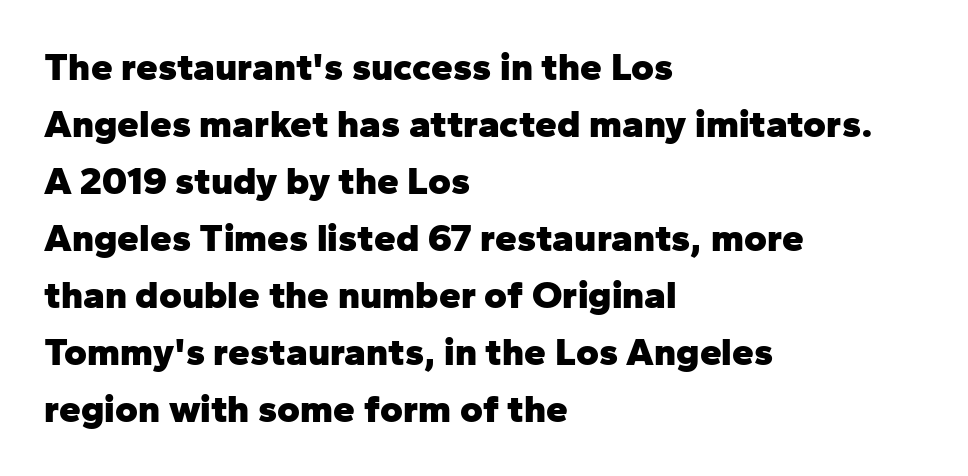
A normal amount of white space separates one row of letters from the next. Lines of text with bare space underneath. The passage shown is typeset with a sans-serif family. Letter spacing: default. A classic flush-left, rag-right setting is used for this passage. Every stem runs plumb, perpendicular to the baseline.
